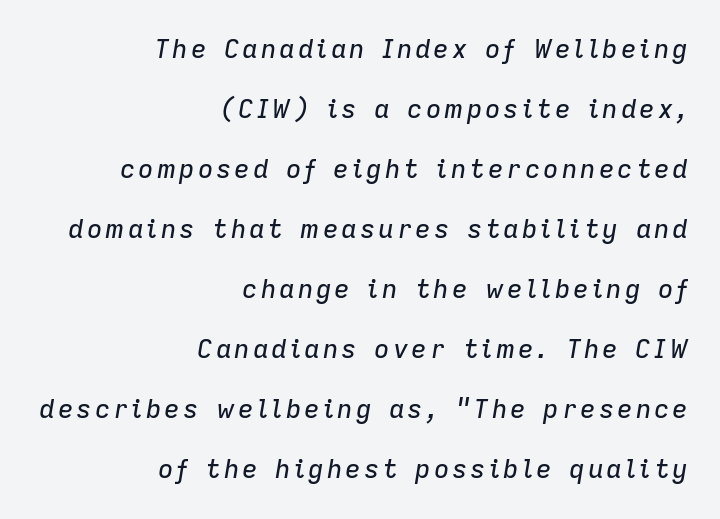
The image shows 26 px text type, italic (leaning right); set right-aligned, loose line spacing (2.31x), not underlined.
